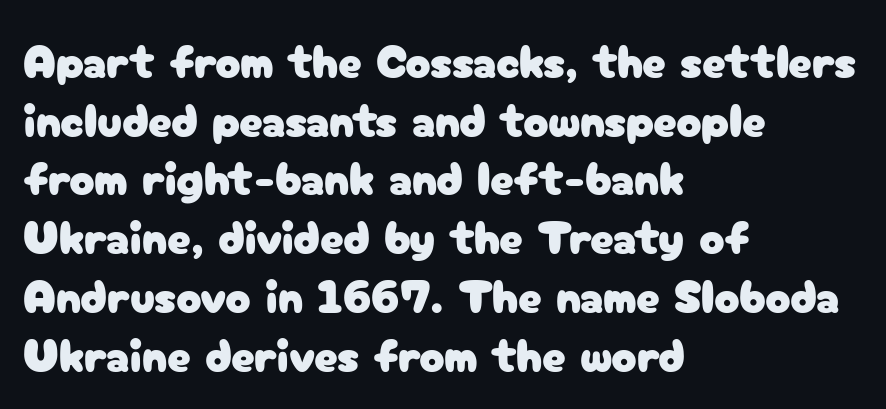
Every row of glyphs begins at an identical x-position on the left. Classification — sans serif. The letters advance in unequal steps, a hallmark of proportional type. A normal amount of white space separates one row of letters from the next. No word sits above an underline. Characters follow at the spacing the type designer built in.
